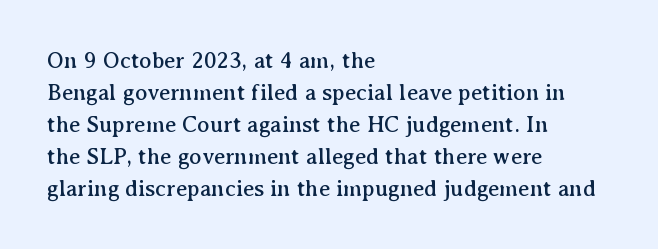
The image shows 23 px text type, upright; set left-aligned, normal line spacing (1.39x), normal letter spacing, not underlined.
